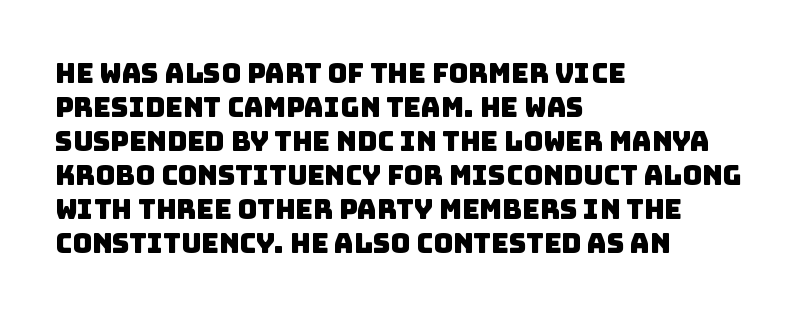
Q: Is the text underlined? A: No.
Q: How is the paragraph aligned? A: Left-aligned.
Q: Is the spacing between letters normal or unusually wide? A: Normal.
Q: Is the spacing between lines tight, normal or loose? A: Normal.
